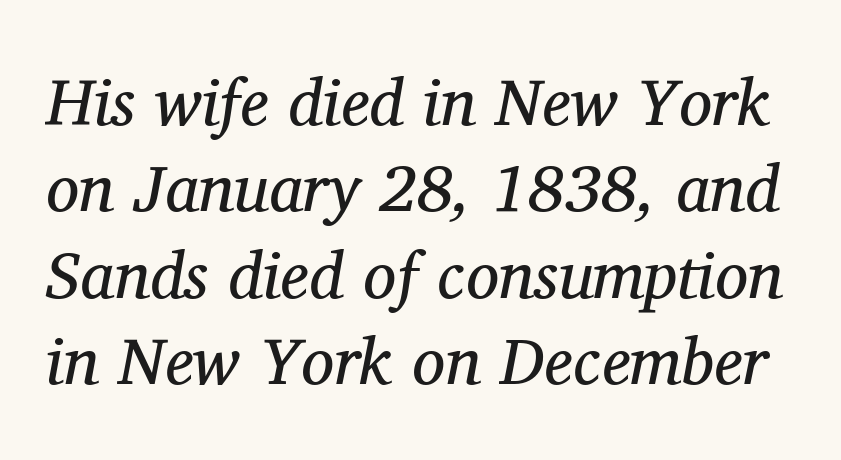
The image shows 66 px regular-weight serif type, italic (leaning right); set normal line spacing (1.31x), normal letter spacing, not underlined; medium stroke contrast and a medium x-height.
